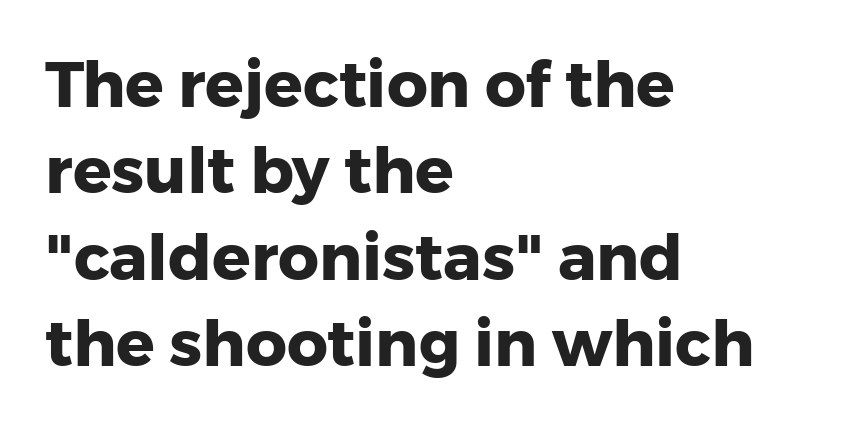
Q: Is the text bold? A: Yes.
Q: Is the text italic (slanted)? A: No, it is upright.
Q: Is the typeface a serif or a sans-serif typeface? A: Sans-serif.
Q: Is the text underlined? A: No.
Q: How is the paragraph aligned? A: Left-aligned.
Q: Is the spacing between letters normal or unusually wide? A: Normal.
Q: Is the spacing between lines tight, normal or loose? A: Normal.
Q: Width (condensed, normal, or wide)? A: Normal.
Q: Stroke contrast? A: Low.
Q: x-height? A: Medium.
Q: Monospaced? A: No.
